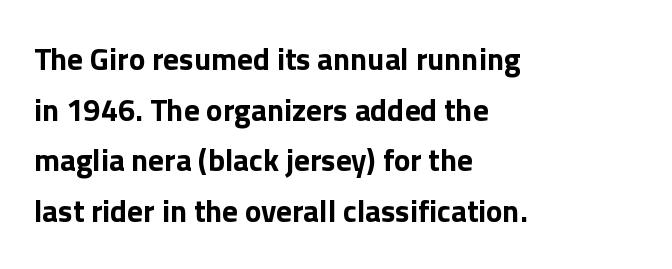
The characters look thick and weighty, a clear bold. Leading matches the norm, producing a regular column. The compositor pushed each line to the left boundary. Serifs: no, the terminals of the letterforms are clean. The tracking reads as untouched default to a designer's eye.
